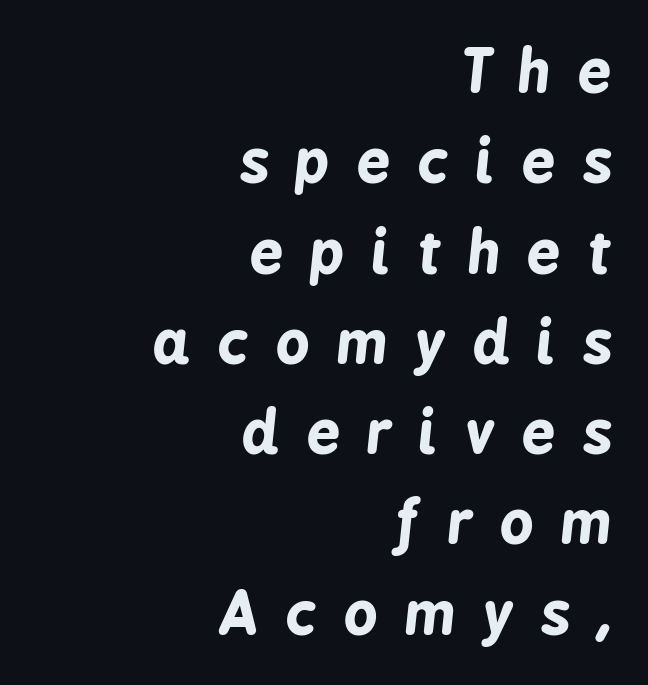
The image shows 59 px bold, condensed type, italic (leaning right); set right-aligned, normal line spacing (1.53x), unusually wide letter spacing (+0.46 em), not underlined; low stroke contrast and a medium x-height.
